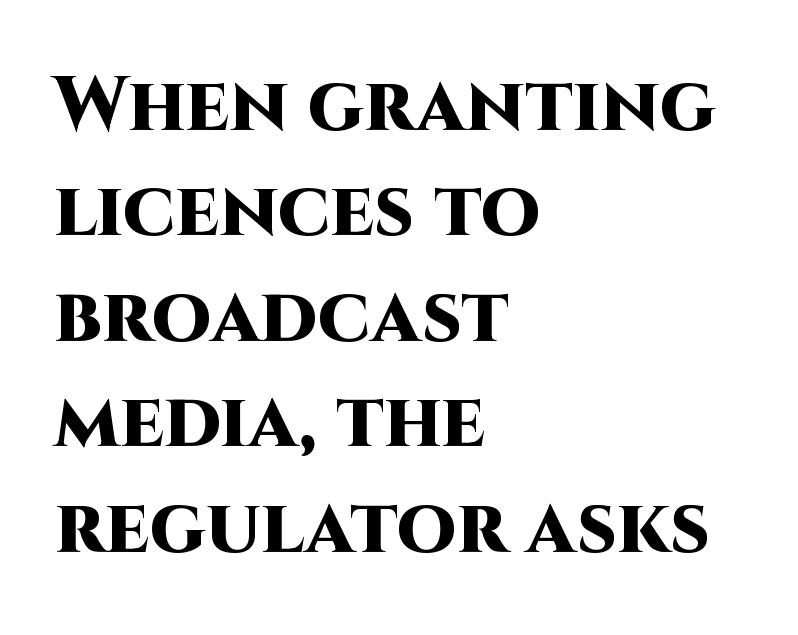
{"serif": "no", "italic": "no", "bold": "yes", "weight": "heavy", "width": "normal", "stroke_contrast": "high", "x_height": "large", "monospaced": "no", "underline": "no", "align": "left", "line_spacing": "normal", "line_spacing_ratio": 1.37, "letter_spacing": "normal", "letter_spacing_em": 0.0, "glyph_px": 77}
